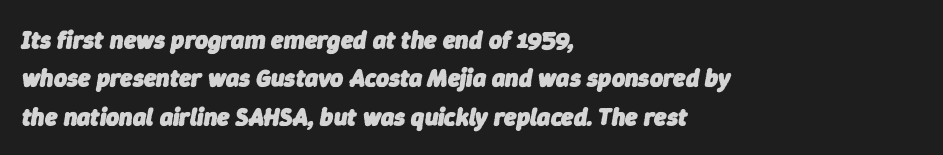
Q: Is the text bold? A: Yes.
Q: Is the text italic (slanted)? A: Yes, it leans right by about 9 degrees.
Q: Is the text underlined? A: No.
Q: How is the paragraph aligned? A: Left-aligned.
Q: Is the spacing between letters normal or unusually wide? A: Normal.
Q: Is the spacing between lines tight, normal or loose? A: Normal.
